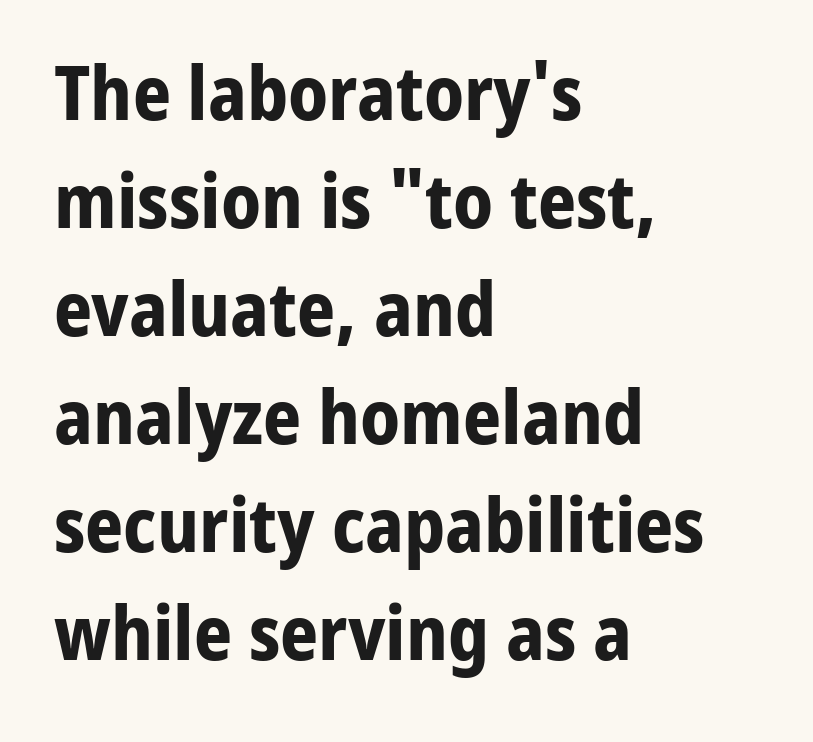
These lines are set flush left with a ragged right edge. The passage shown stacks its lines at a standard gap. A typesetter would mark this as roman, not italic. The type family on display is of the sans-serif kind. Varying glyph widths throughout — classic text-font behaviour. The zone under the glyphs is completely vacant.
